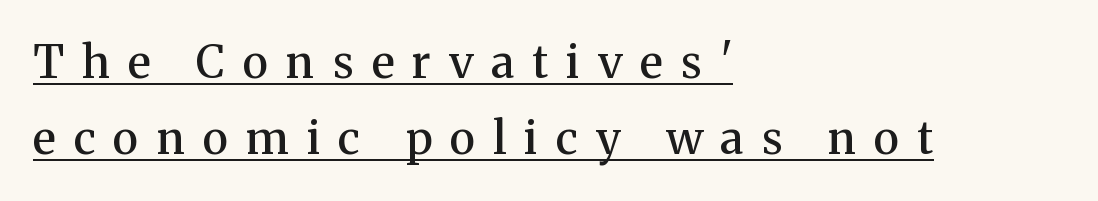
The image shows 45 px semibold serif type, upright; set left-aligned, normal line spacing (1.7x), unusually wide letter spacing (+0.4 em), underlined; medium stroke contrast and a medium x-height.
